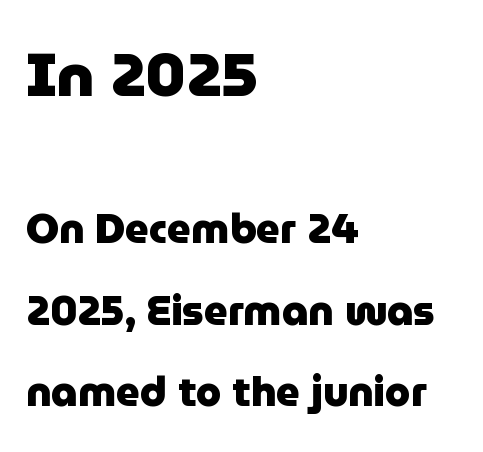
Notice how thick the strokes are: this is what a full bold looks like. Spacing verdict: proportional, widths tailored to each character. This sample uses plain, unmodified letter spacing. The face used here appears at its bigger size in the upper chunk.
